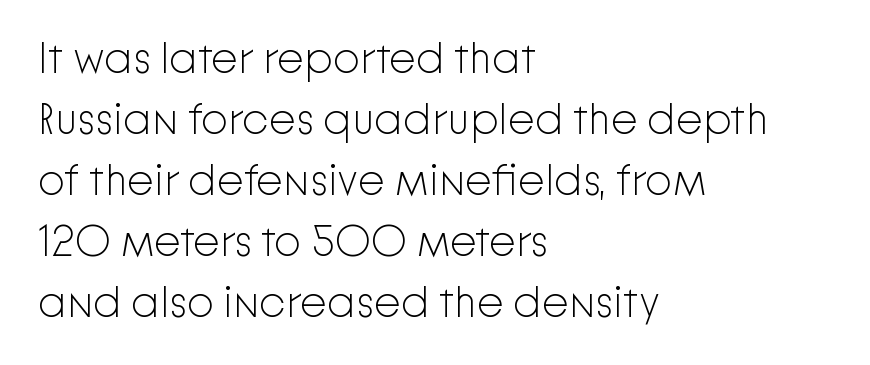
The image shows 43 px light sans-serif type, upright; set left-aligned, normal line spacing (1.42x), normal letter spacing, not underlined; low stroke contrast and a medium x-height.
